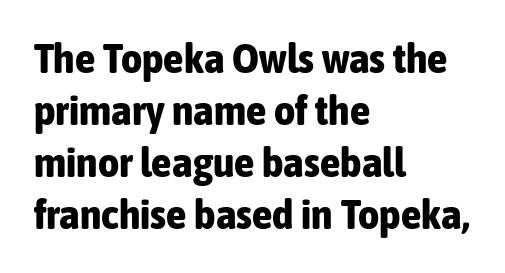
{"serif": "no", "italic": "no", "bold": "yes", "weight": "bold", "width": "condensed", "stroke_contrast": "low", "x_height": "medium", "monospaced": "no", "underline": "no", "align": "left", "line_spacing": "normal", "line_spacing_ratio": 1.27, "letter_spacing": "normal", "letter_spacing_em": 0.0, "glyph_px": 41}
